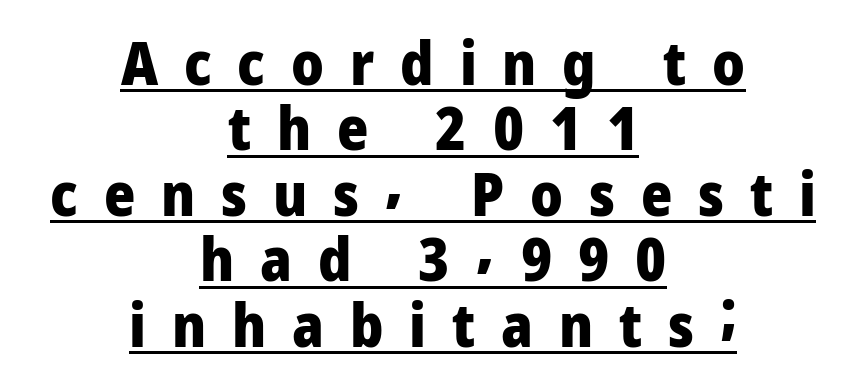
The image shows 60 px heavy sans-serif type, upright; set centered, tight line spacing (1.09x), unusually wide letter spacing (+0.43 em), underlined; low stroke contrast and a medium x-height.
